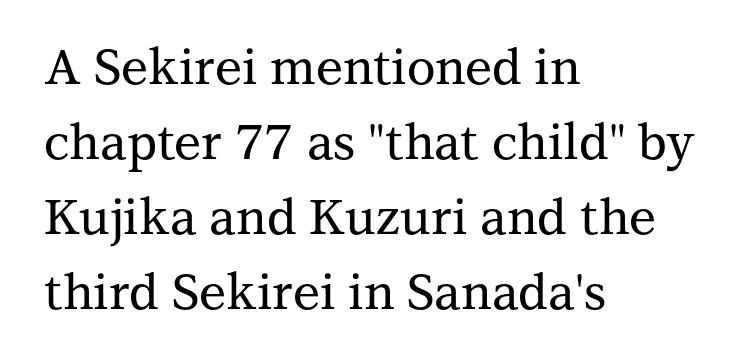
The image shows 49 px serif type, upright; set left-aligned, normal line spacing (1.53x), normal letter spacing, not underlined; medium stroke contrast and a medium x-height.
